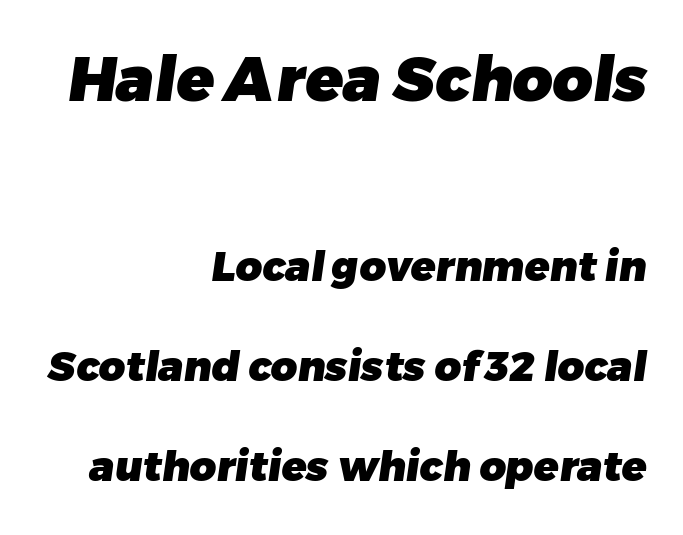
{"serif": "no", "bold": "yes", "weight": "heavy", "width": "normal", "stroke_contrast": "low", "x_height": "medium", "monospaced": "no", "underline": "no", "align": "right", "line_spacing": "loose", "line_spacing_ratio": 2.43, "letter_spacing": "normal", "letter_spacing_em": 0.0, "larger_block": "first", "size_ratio": 1.51, "glyph_px": 62}
